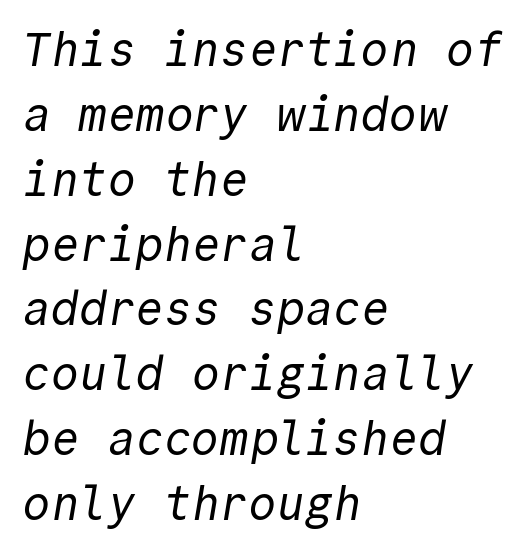
Whoever set this chose a conventional vertical rhythm. Words float on clear page, feet unadorned. Weight: regular or lighter. The passage shown is typeset with a sans-serif family. This rendering leaves character spacing at its baseline value.
